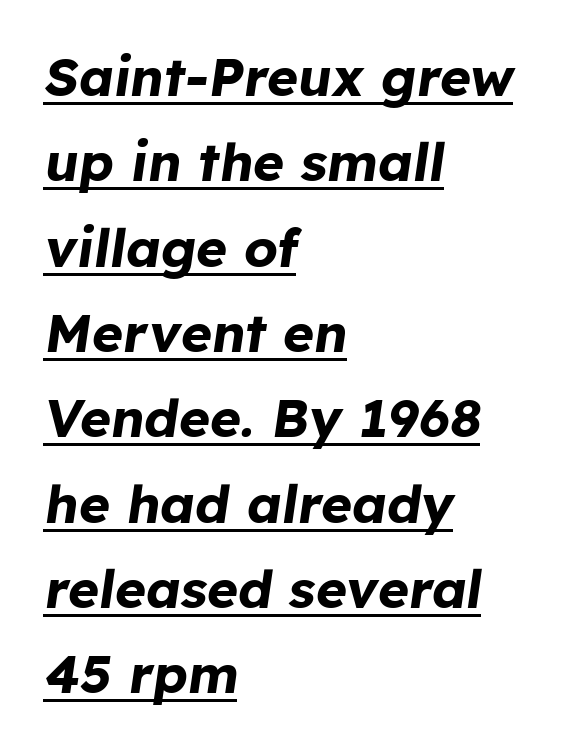
The image shows 53 px bold type, italic (leaning right); set left-aligned, normal line spacing (1.61x), normal letter spacing, underlined; low stroke contrast and a medium x-height.
